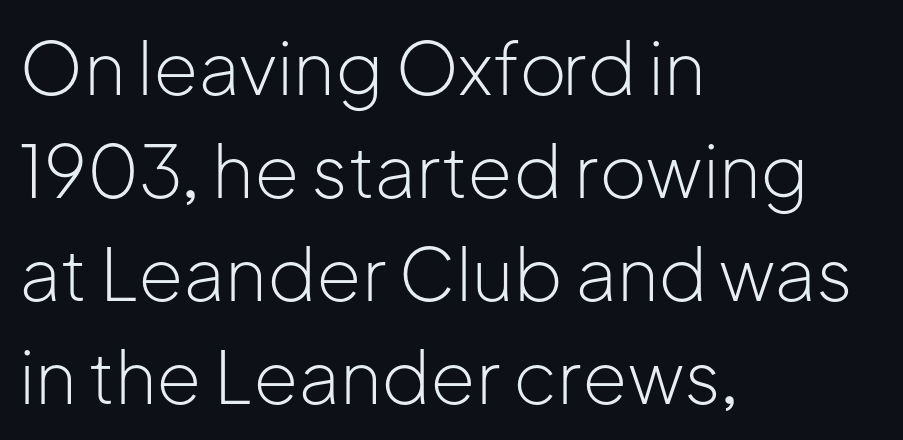
{"serif": "no", "italic": "no", "bold": "no", "weight": "light", "width": "normal", "stroke_contrast": "low", "x_height": "medium", "monospaced": "no", "underline": "no", "align": "left", "line_spacing": "normal", "line_spacing_ratio": 1.41, "letter_spacing": "normal", "letter_spacing_em": 0.0, "glyph_px": 73}
